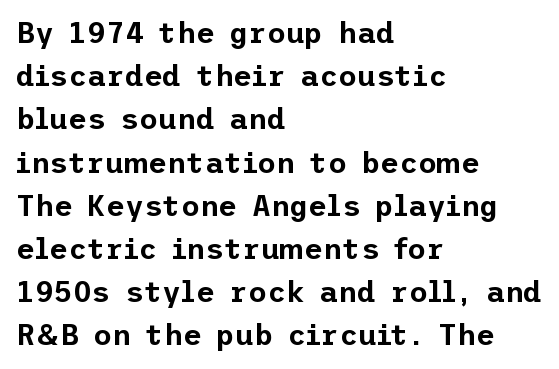
The image shows 29 px sans-serif type, upright; set left-aligned, normal line spacing (1.49x), normal letter spacing, not underlined; low stroke contrast and a medium x-height.
